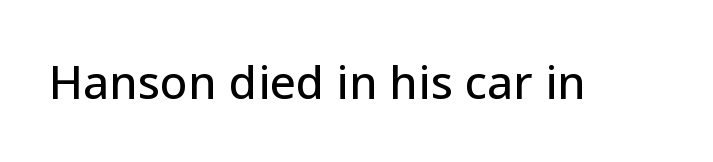
{"serif": "no", "italic": "no", "width": "normal", "stroke_contrast": "low", "x_height": "medium", "monospaced": "no", "underline": "no", "letter_spacing": "normal", "letter_spacing_em": 0.0, "glyph_px": 46}
